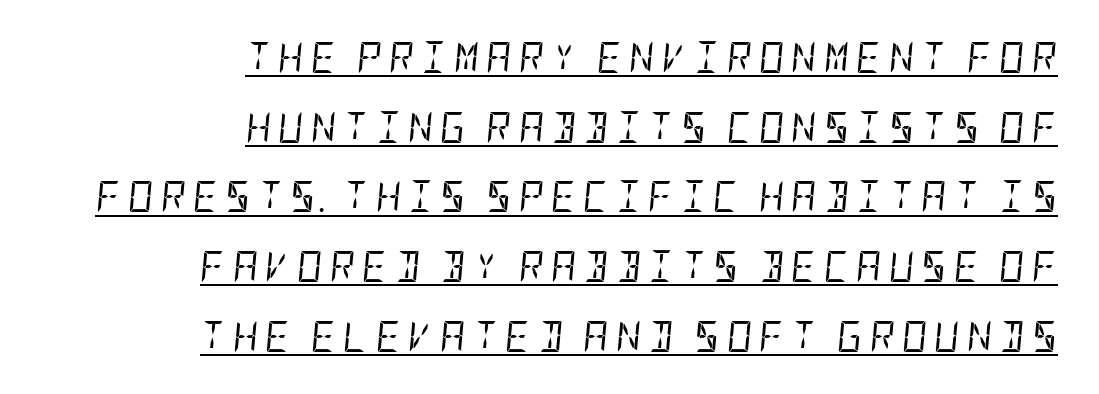
{"italic": "yes", "lean": "right", "slant_degrees": 5, "bold": "no", "weight": "regular", "width": "condensed", "stroke_contrast": "low", "x_height": "large", "underline": "yes", "align": "right", "line_spacing": "loose", "line_spacing_ratio": 2.25, "letter_spacing": "wide", "letter_spacing_em": 0.23, "glyph_px": 31}
